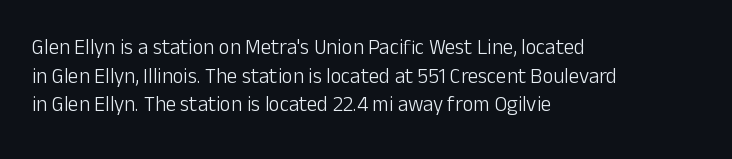
{"italic": "no", "bold": "no", "underline": "no", "align": "left", "line_spacing": "normal", "line_spacing_ratio": 1.36, "letter_spacing": "normal", "letter_spacing_em": 0.0, "glyph_px": 21}
